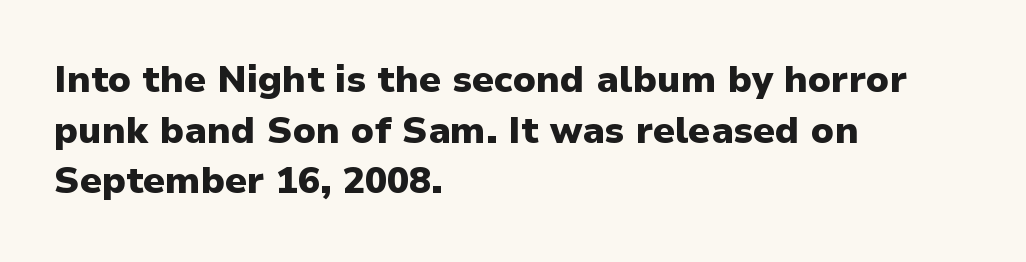
Q: Is the text bold? A: Yes.
Q: Is the text italic (slanted)? A: No, it is upright.
Q: Is the typeface a serif or a sans-serif typeface? A: Sans-serif.
Q: Is the text underlined? A: No.
Q: How is the paragraph aligned? A: Left-aligned.
Q: Is the spacing between letters normal or unusually wide? A: Normal.
Q: Is the spacing between lines tight, normal or loose? A: Normal.
Q: Width (condensed, normal, or wide)? A: Normal.
Q: Stroke contrast? A: Low.
Q: x-height? A: Medium.
Q: Monospaced? A: No.
